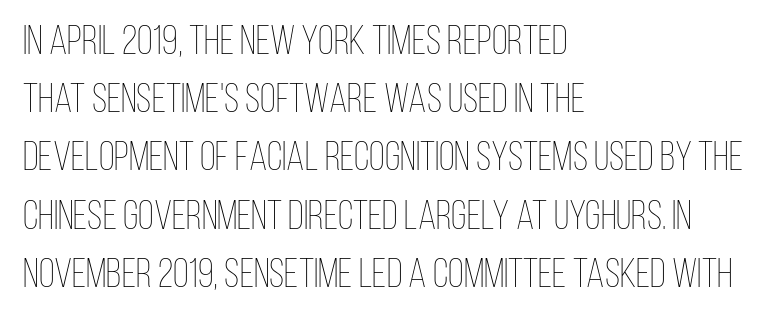
Q: Is the text bold? A: No.
Q: Is the text italic (slanted)? A: No, it is upright.
Q: Is the text underlined? A: No.
Q: How is the paragraph aligned? A: Left-aligned.
Q: Is the spacing between letters normal or unusually wide? A: Normal.
Q: Is the spacing between lines tight, normal or loose? A: Normal.
Q: Width (condensed, normal, or wide)? A: Condensed.
Q: Stroke contrast? A: Low.
Q: x-height? A: Large.
Q: Monospaced? A: No.
